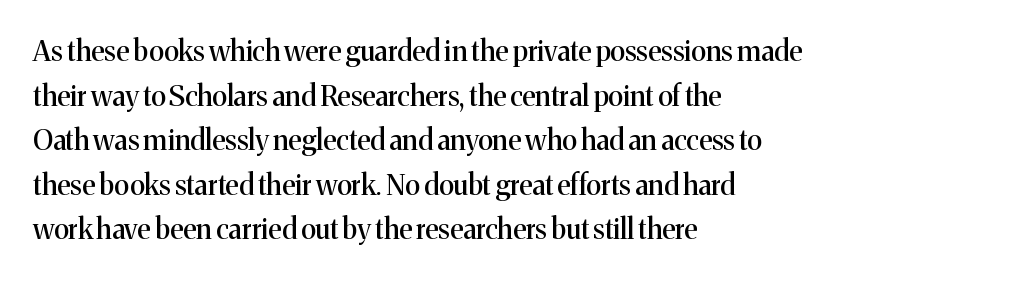
Q: Is the text italic (slanted)? A: No, it is upright.
Q: Is the typeface a serif or a sans-serif typeface? A: Serif.
Q: Is the text underlined? A: No.
Q: How is the paragraph aligned? A: Left-aligned.
Q: Is the spacing between letters normal or unusually wide? A: Normal.
Q: Is the spacing between lines tight, normal or loose? A: Normal.
Q: Width (condensed, normal, or wide)? A: Normal.
Q: Stroke contrast? A: Medium.
Q: x-height? A: Medium.
Q: Monospaced? A: No.
